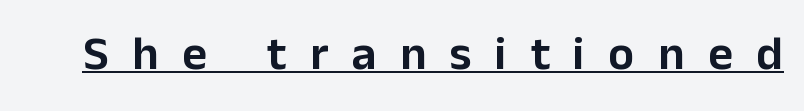
What stands out about the letter spacing? Its width — letters are far apart. Unlike a traditional serif, this face leaves its strokes unadorned. Is this a fixed-width face? No — the glyphs have proportional, varying widths. Posture: vertical. Underlining? Definitely there.
